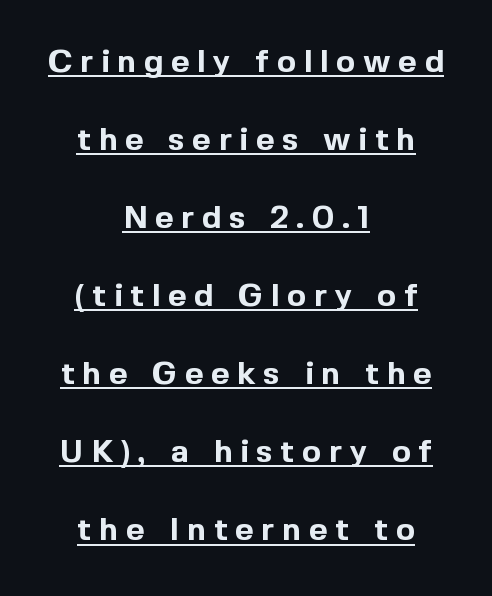
{"serif": "no", "italic": "no", "bold": "yes", "weight": "bold", "width": "normal", "x_height": "medium", "monospaced": "no", "underline": "yes", "align": "center", "line_spacing": "loose", "line_spacing_ratio": 2.44, "letter_spacing": "wide", "letter_spacing_em": 0.24, "glyph_px": 32}
